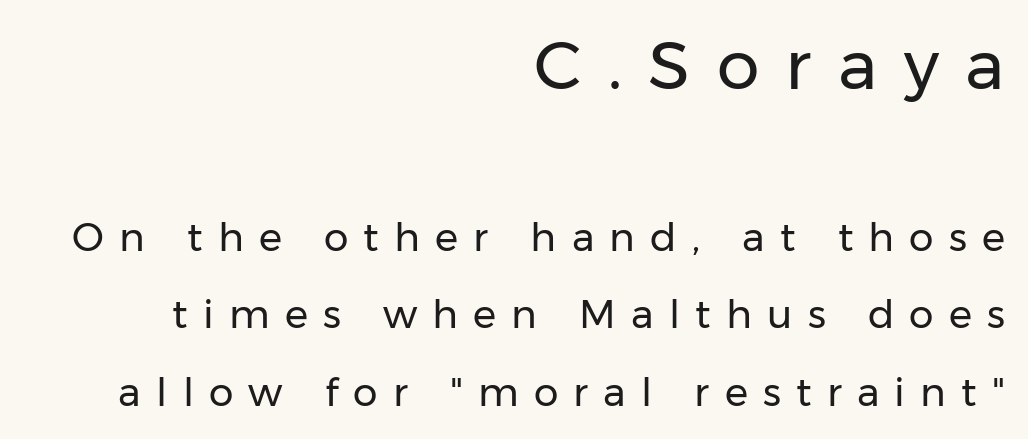
This sample has the flowing, uneven cadence of proportional lettering. The emphasis by scale lands on block number one, above. The weight would be labelled regular, book, light, or lighter still. Look at the bottom of the vertical strokes: they stop flat, with no serifs. Line endings align vertically; line beginnings do not. Tracking here is generous; glyphs stand well apart from one another.
